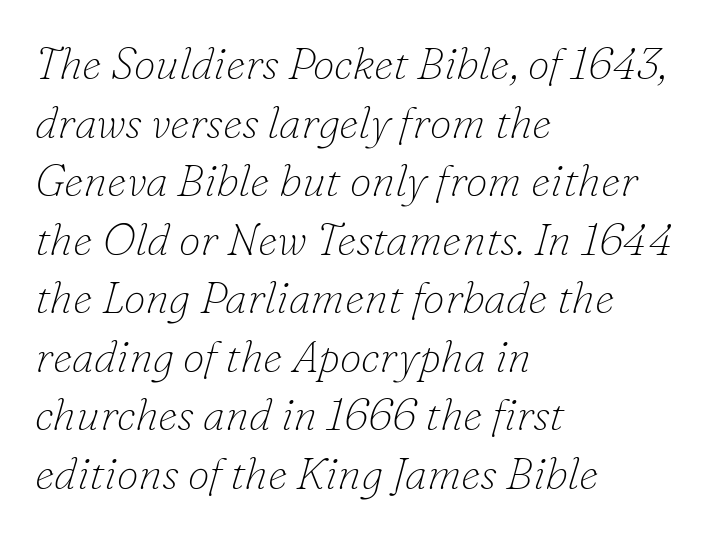
Posture: slanted. Each letter keeps its own natural width here, so spacing adapts to shape. A normal amount of white space separates one row of letters from the next. Glyph-to-glyph distance matches everyday printed text. This rendering uses left alignment, leaving the right contour irregular. Letters have the restrained weight of plain body copy at most.
